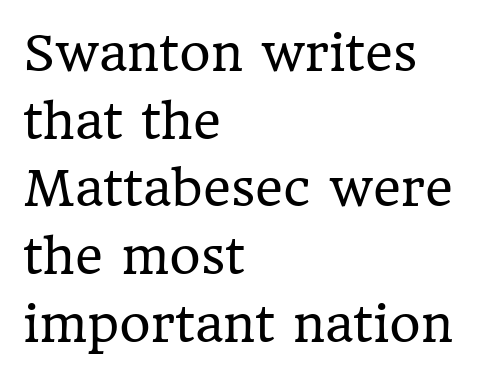
Q: Is the text bold? A: No.
Q: Is the text italic (slanted)? A: No, it is upright.
Q: Is the typeface a serif or a sans-serif typeface? A: Serif.
Q: Is the text underlined? A: No.
Q: How is the paragraph aligned? A: Left-aligned.
Q: Is the spacing between letters normal or unusually wide? A: Normal.
Q: Is the spacing between lines tight, normal or loose? A: Normal.
Q: Width (condensed, normal, or wide)? A: Normal.
Q: Stroke contrast? A: Low.
Q: x-height? A: Medium.
Q: Monospaced? A: No.
